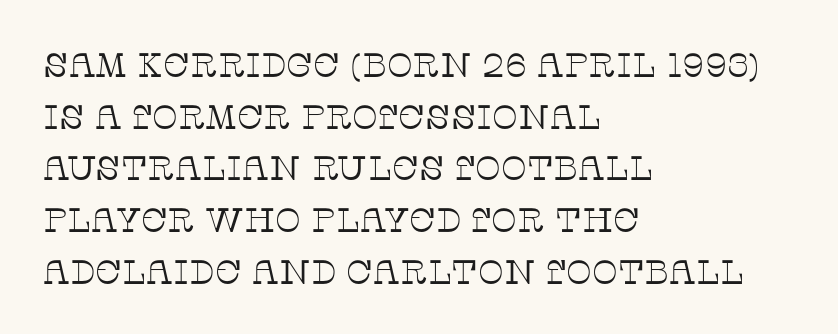
{"serif": "yes", "italic": "no", "bold": "no", "weight": "thin", "width": "normal", "stroke_contrast": "low", "x_height": "large", "monospaced": "no", "underline": "no", "align": "left", "line_spacing": "normal", "line_spacing_ratio": 1.52, "letter_spacing": "normal", "letter_spacing_em": 0.0, "glyph_px": 34}
